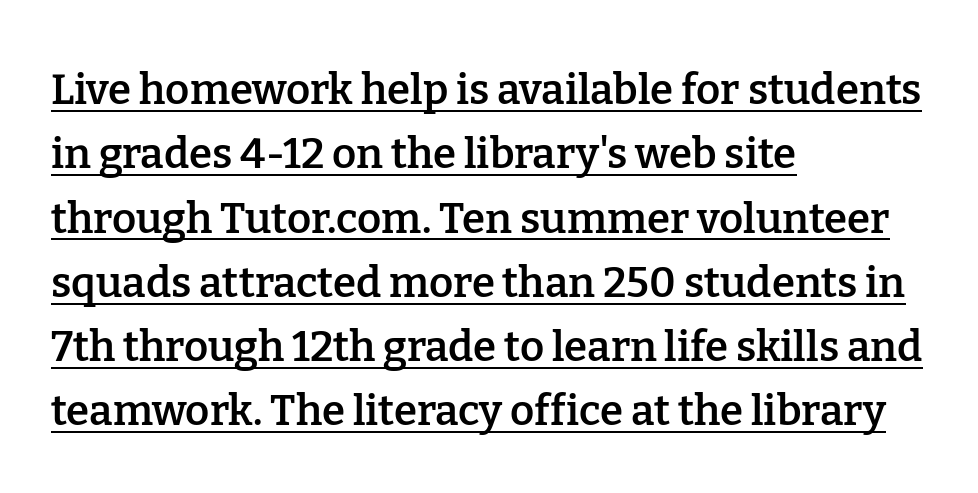
The image shows 42 px semibold serif type, upright; set left-aligned, normal line spacing (1.53x), normal letter spacing, underlined; low stroke contrast and a medium x-height.
